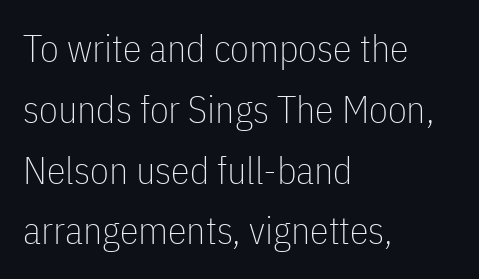
{"serif": "no", "italic": "no", "bold": "no", "weight": "thin", "width": "condensed", "stroke_contrast": "low", "x_height": "medium", "monospaced": "no", "underline": "no", "align": "left", "line_spacing": "normal", "line_spacing_ratio": 1.6, "letter_spacing": "normal", "letter_spacing_em": 0.0, "glyph_px": 38}
